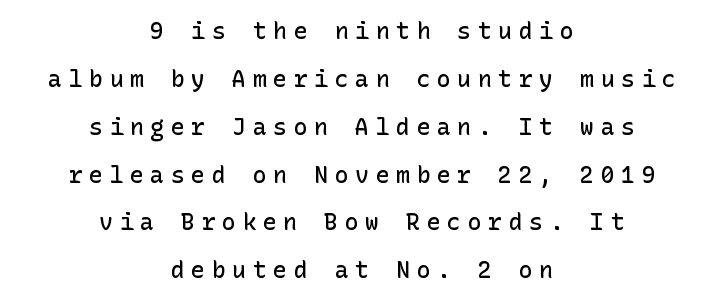
{"italic": "no", "bold": "semi", "underline": "no", "align": "center", "line_spacing": "loose", "line_spacing_ratio": 2.08, "letter_spacing": "wide", "letter_spacing_em": 0.29, "glyph_px": 23}
